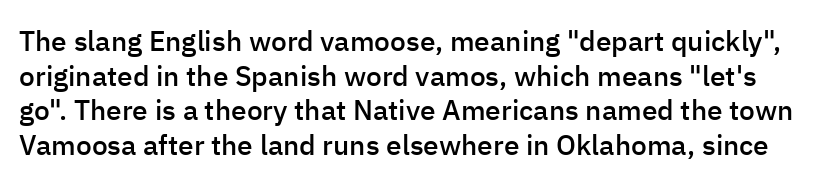
The image shows 28 px semibold sans-serif type, upright; set line spacing 1.24x, normal letter spacing, not underlined; low stroke contrast and a medium x-height.
